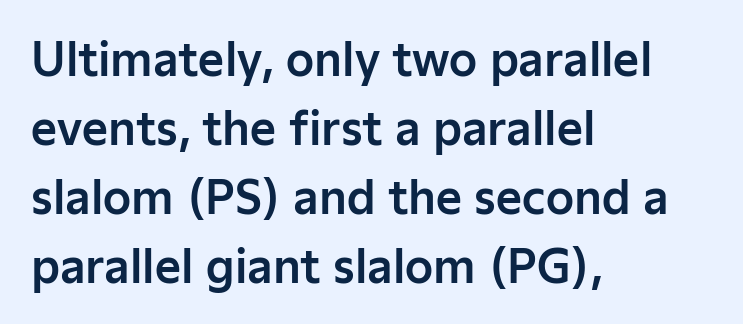
{"serif": "no", "italic": "no", "width": "normal", "stroke_contrast": "low", "x_height": "medium", "monospaced": "no", "underline": "no", "align": "left", "line_spacing": "normal", "line_spacing_ratio": 1.53, "letter_spacing": "normal", "letter_spacing_em": 0.0, "glyph_px": 45}
